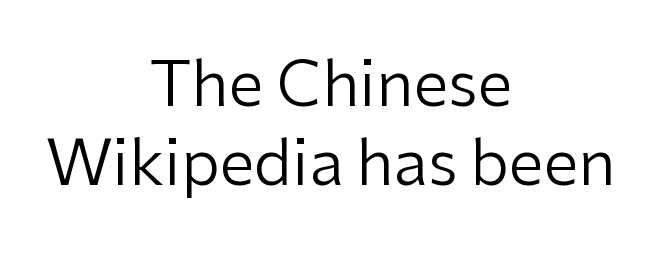
{"serif": "no", "italic": "no", "bold": "no", "weight": "regular", "width": "normal", "stroke_contrast": "low", "x_height": "medium", "monospaced": "no", "underline": "no", "align": "center", "line_spacing": "normal", "line_spacing_ratio": 1.26, "letter_spacing": "normal", "letter_spacing_em": 0.0, "glyph_px": 63}
